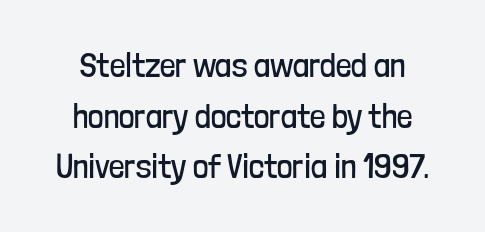
The space beneath each line is pristine and unruled. The leading is moderate, giving the passage an even texture. A typesetter would label this face a sans. This rendering leaves character spacing at its baseline value. The font's upright variant was chosen for this text.
